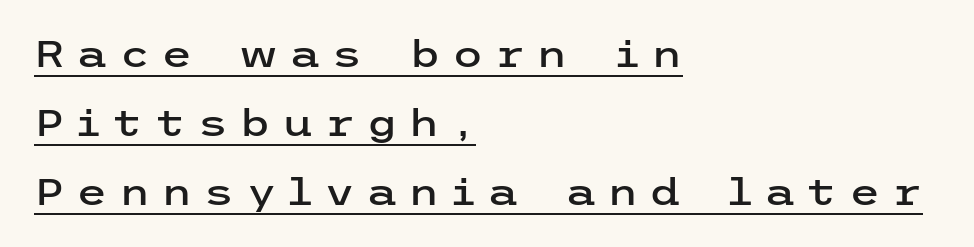
Interline gaps are noticeably wide in this sample. The ragged edge is on the right, which tells us the setting is flush left. Descenders here cross a horizontal rule under the line. The specimen reads as upright at a glance. Letter spacing: wide. The rendering shows plain stroke endings on the letterforms — a sans-serif design.
